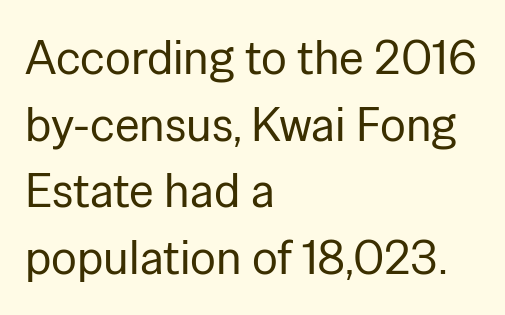
The image shows 48 px regular-weight sans-serif type, upright; set left-aligned, normal line spacing (1.39x), normal letter spacing, not underlined; low stroke contrast and a medium x-height.
